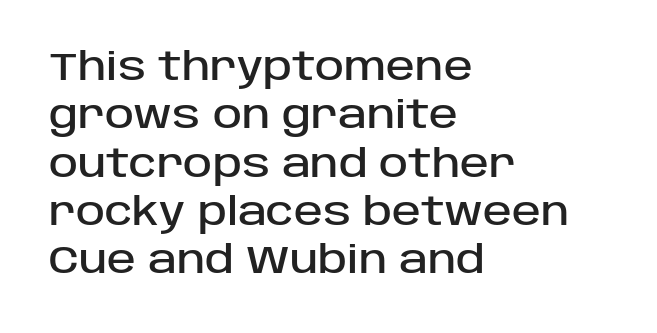
Q: Is the text italic (slanted)? A: No, it is upright.
Q: Is the typeface a serif or a sans-serif typeface? A: Sans-serif.
Q: Is the text underlined? A: No.
Q: How is the paragraph aligned? A: Left-aligned.
Q: Is the spacing between letters normal or unusually wide? A: Normal.
Q: Width (condensed, normal, or wide)? A: Normal.
Q: Stroke contrast? A: Low.
Q: x-height? A: Large.
Q: Monospaced? A: No.
